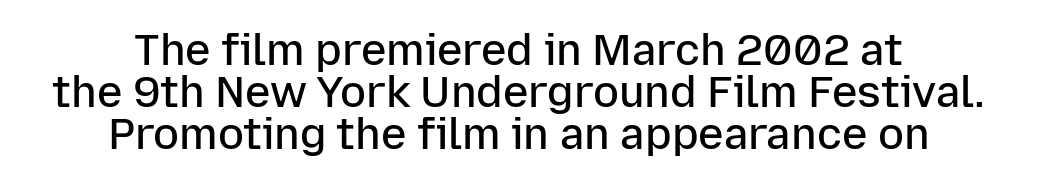
Does the copy run flush right? No — it is centered line by line. Observe the absence of serifs on each vertical stroke in this sample. This is moderately heavy type, rendered in semibold. Spacing verdict: proportional, widths tailored to each character. A typesetter would call this zero additional tracking.
